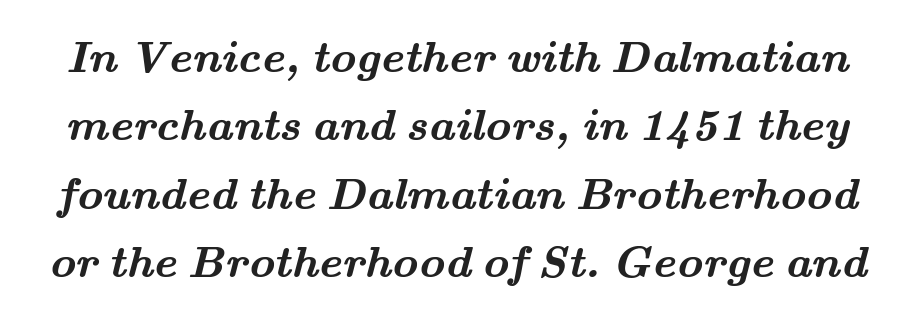
The image shows 45 px semibold, wide serif type; set normal line spacing (1.52x), normal letter spacing, not underlined; medium stroke contrast and a small x-height.
